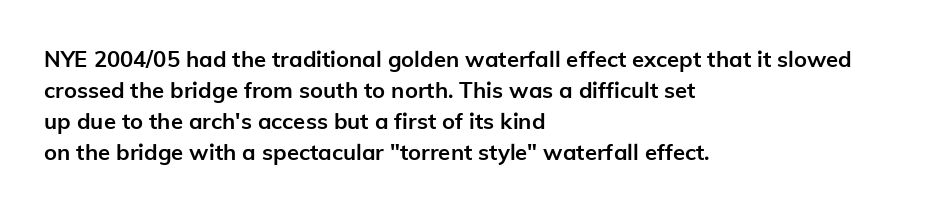
{"italic": "no", "bold": "yes", "underline": "no", "align": "left", "line_spacing": "normal", "line_spacing_ratio": 1.41, "letter_spacing": "normal", "letter_spacing_em": 0.0, "glyph_px": 22}
